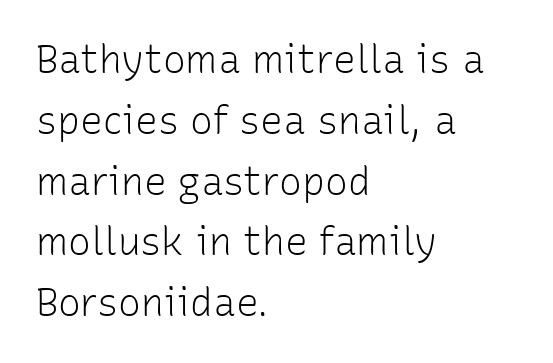
{"serif": "no", "italic": "no", "bold": "no", "weight": "light", "width": "normal", "stroke_contrast": "low", "x_height": "medium", "monospaced": "no", "underline": "no", "align": "left", "line_spacing": "normal", "line_spacing_ratio": 1.6, "letter_spacing": "normal", "letter_spacing_em": 0.0, "glyph_px": 38}
